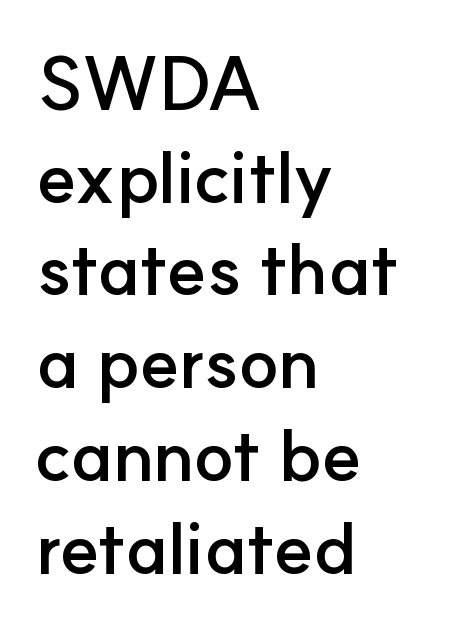
The image shows 73 px semibold sans-serif type, upright; set left-aligned, normal line spacing (1.27x), normal letter spacing, not underlined; low stroke contrast and a small x-height.
